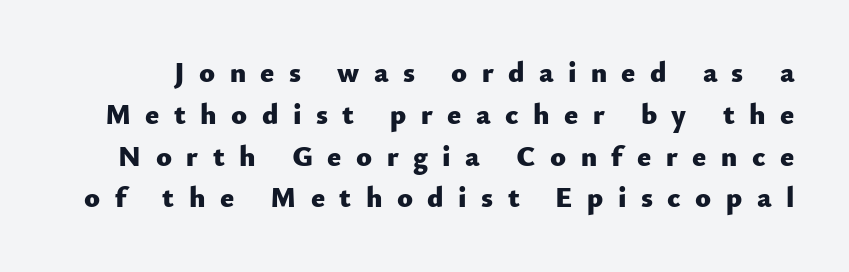
{"serif": "no", "italic": "no", "bold": "yes", "weight": "heavy", "width": "normal", "stroke_contrast": "low", "x_height": "small", "monospaced": "no", "underline": "no", "line_spacing": "normal", "line_spacing_ratio": 1.44, "letter_spacing": "wide", "letter_spacing_em": 0.5, "glyph_px": 29}
